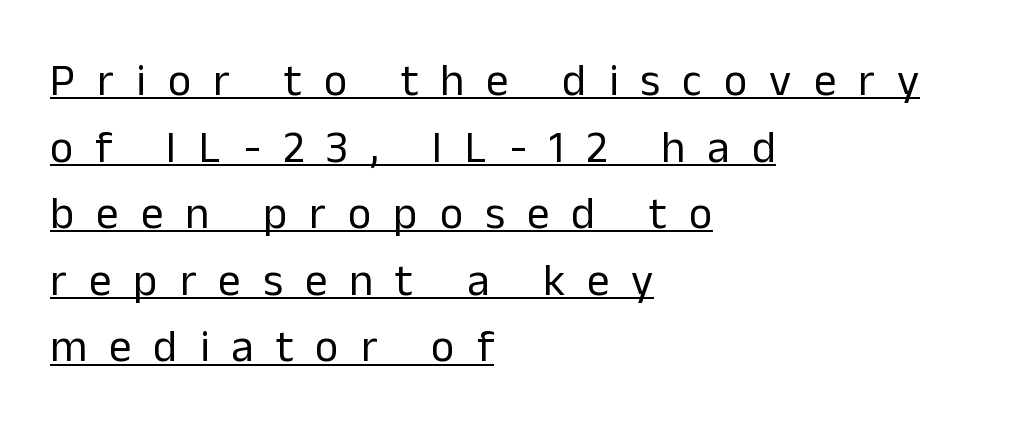
The image shows 45 px regular-weight sans-serif type, upright; set left-aligned, normal line spacing (1.48x), unusually wide letter spacing (+0.49 em), underlined; low stroke contrast and a medium x-height.
